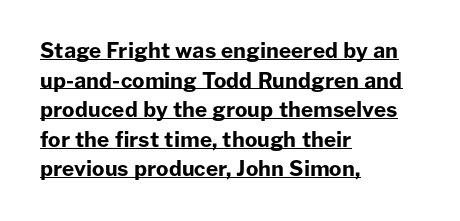
Normally led — the rows are evenly, conventionally spaced. The passage shown is emphatically bold. Vertical strokes here are truly vertical. The lines are quadded left. Like a heading marked for emphasis, these lines bear an underscore. The type is set solid horizontally, with unmodified tracking.
